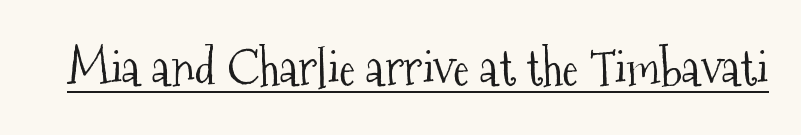
Stems here are at most as thick as an everyday book face. Here the designer chose a conventional face with non-uniform glyph widths. Classification — serif. Like a heading marked for emphasis, these lines bear an underscore. The letters stand straight up with perfectly vertical stems.
